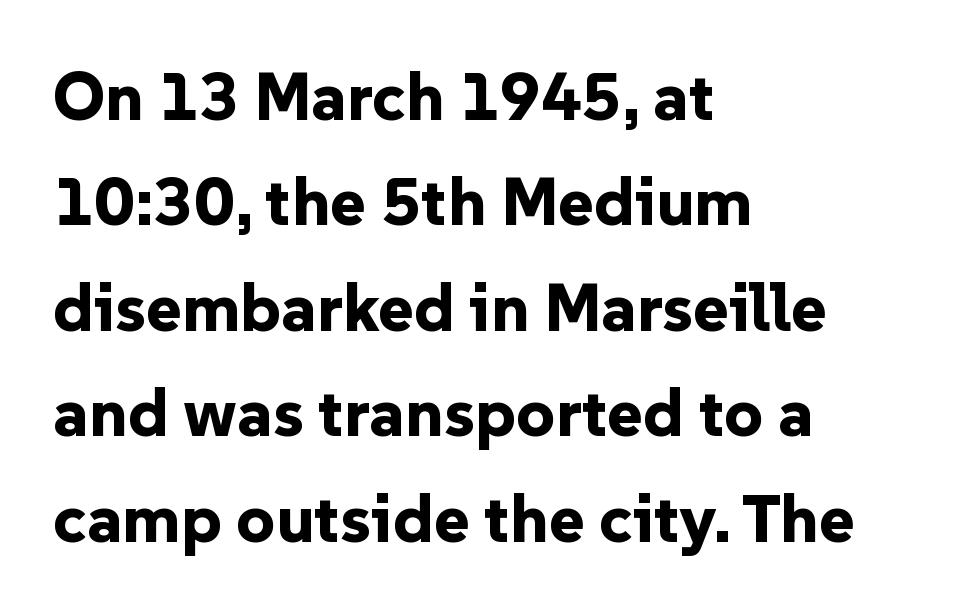
Heavy, bold letterforms. Which margin do the lines hug? The left one — the right edge is uneven. A typesetter would call this leading conventional body-copy spacing. Honestly, there is no underline to notice here at all.
